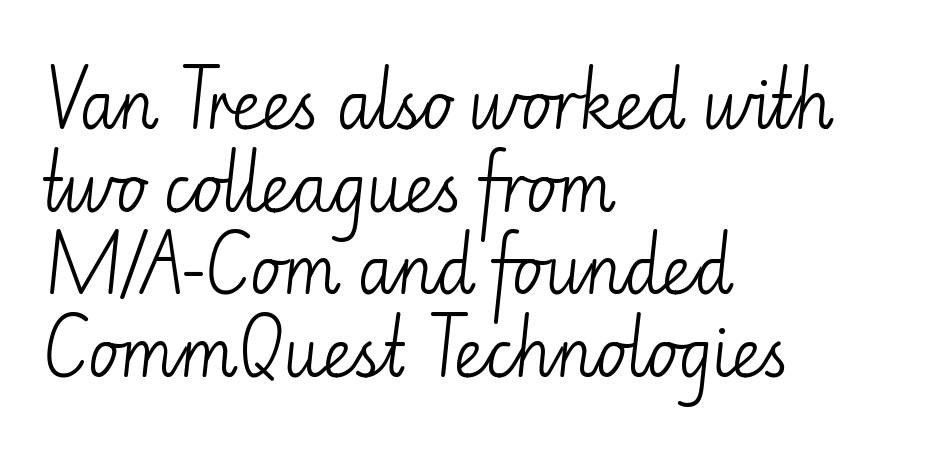
{"serif": "no", "bold": "no", "weight": "light", "width": "normal", "stroke_contrast": "low", "x_height": "small", "monospaced": "no", "underline": "no", "align": "left", "line_spacing": "normal", "line_spacing_ratio": 1.29, "letter_spacing": "normal", "letter_spacing_em": 0.0, "glyph_px": 64}
